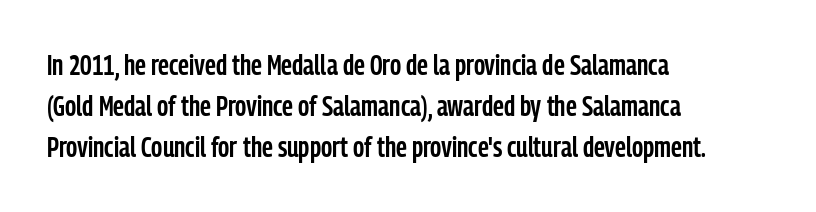
Notice how the stems are strictly vertical — no italics here. Note: no serifs on the glyphs. Descenders hang freely into open space. Heft: intermediate — a semibold.
